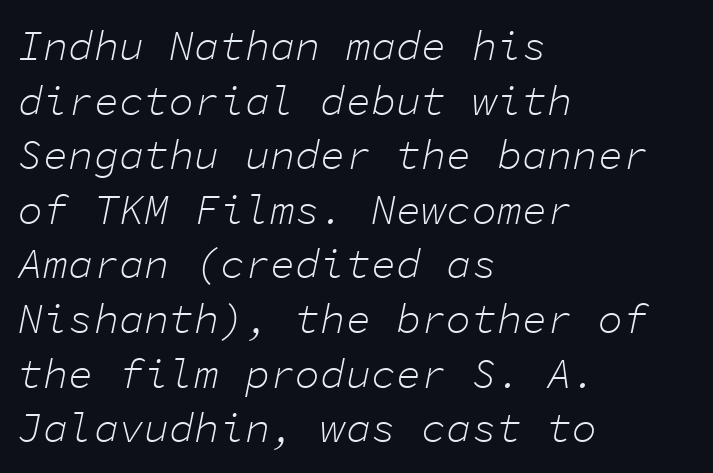
The image shows 42 px light type, italic (leaning right), monospaced; set left-aligned, normal line spacing (1.3x), normal letter spacing, not underlined; low stroke contrast and a medium x-height.
